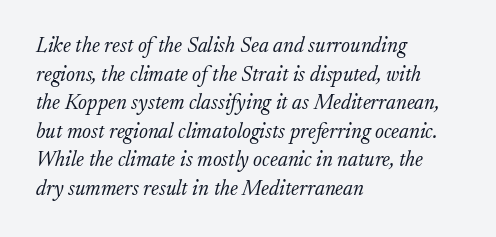
Q: Is the text bold? A: No.
Q: Is the text italic (slanted)? A: Yes, it leans right by about 17 degrees.
Q: Is the text underlined? A: No.
Q: How is the paragraph aligned? A: Left-aligned.
Q: Is the spacing between letters normal or unusually wide? A: Normal.
Q: Is the spacing between lines tight, normal or loose? A: Normal.
